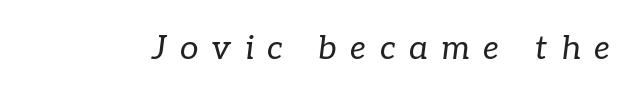
Q: Is the text bold? A: No.
Q: Is the text italic (slanted)? A: Yes, it leans right by about 7 degrees.
Q: Is the typeface a serif or a sans-serif typeface? A: Serif.
Q: Is the text underlined? A: No.
Q: Is the spacing between letters normal or unusually wide? A: Unusually wide.
Q: Width (condensed, normal, or wide)? A: Normal.
Q: Stroke contrast? A: Low.
Q: x-height? A: Medium.
Q: Monospaced? A: No.
